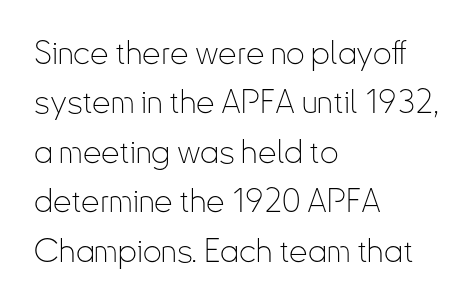
The cut favours lightness, reaching ordinary text weight at its darkest. In terms of letterspacing, this is plain default setting. This rendering uses left alignment, leaving the right contour irregular. Italic: no, the glyphs are upright roman. The glyphs in this specimen are sans serif. Quick note: interline space is typical.
